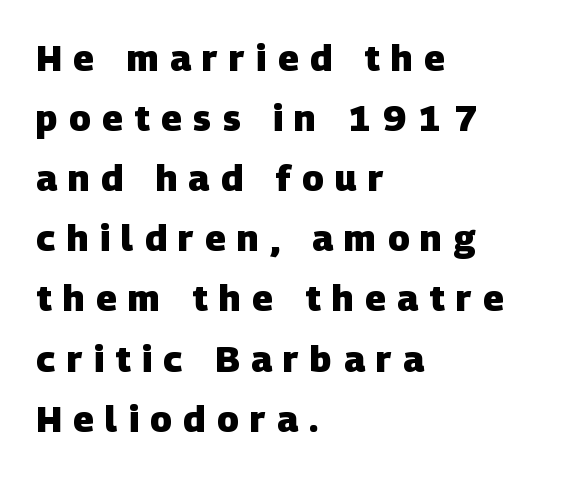
The type family on display is of the sans-serif kind. The letters are bold, with thick, heavy strokes. The area under the type is left untouched. The tracking reads as deliberately expanded to a designer's eye. Character widths vary here, with narrow letters taking less room than wide ones.
